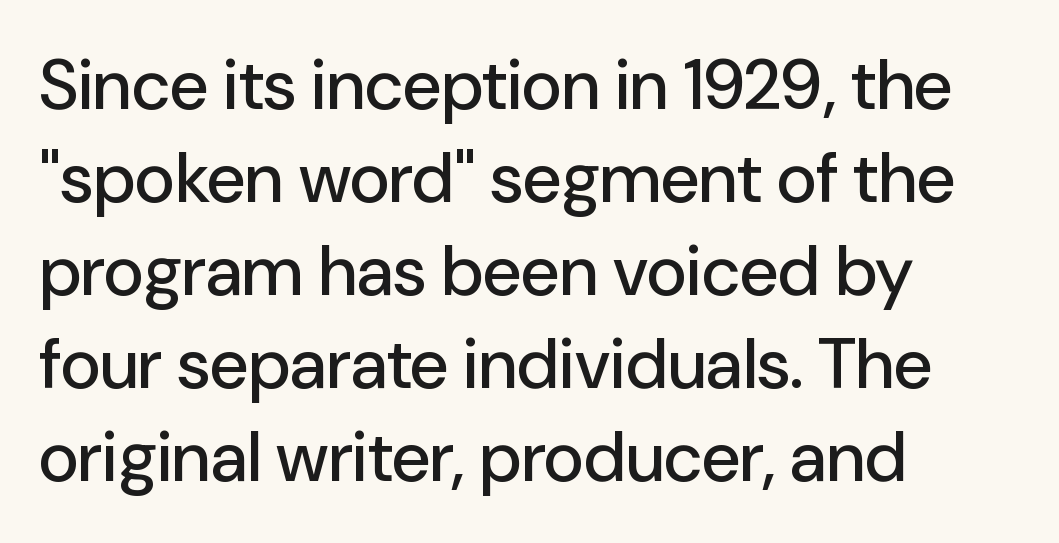
{"serif": "no", "italic": "no", "width": "normal", "stroke_contrast": "low", "x_height": "medium", "monospaced": "no", "underline": "no", "align": "left", "line_spacing": "normal", "line_spacing_ratio": 1.33, "letter_spacing": "normal", "letter_spacing_em": 0.0, "glyph_px": 70}
